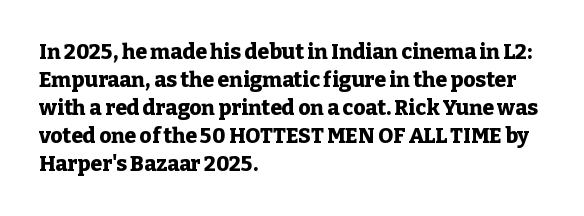
Q: Is the text bold? A: Yes.
Q: Is the text italic (slanted)? A: No, it is upright.
Q: Is the text underlined? A: No.
Q: How is the paragraph aligned? A: Left-aligned.
Q: Is the spacing between letters normal or unusually wide? A: Normal.
Q: Is the spacing between lines tight, normal or loose? A: Normal.
